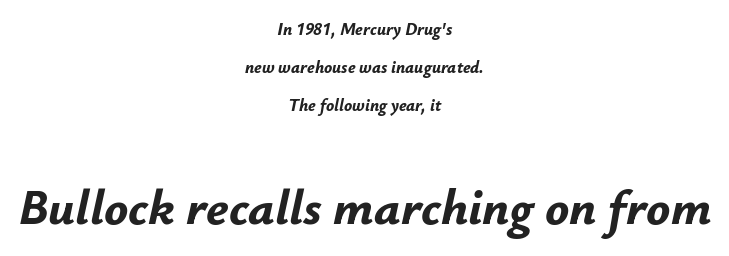
{"italic": "yes", "lean": "right", "slant_degrees": 12, "bold": "yes", "weight": "bold", "width": "normal", "stroke_contrast": "low", "x_height": "small", "monospaced": "no", "underline": "no", "align": "center", "line_spacing": "loose", "line_spacing_ratio": 2.23, "letter_spacing": "normal", "letter_spacing_em": 0.0, "larger_block": "second", "size_ratio": 2.94, "glyph_px": 50}
